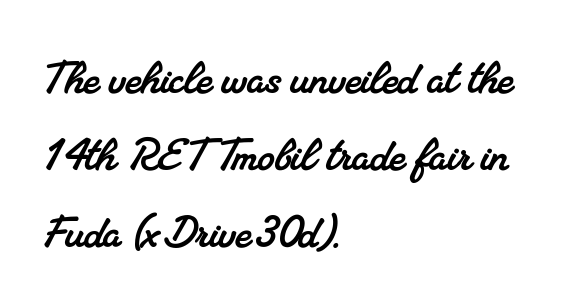
{"serif": "yes", "width": "normal", "stroke_contrast": "medium", "x_height": "small", "monospaced": "no", "underline": "no", "align": "left", "line_spacing": "normal", "line_spacing_ratio": 1.43, "letter_spacing": "normal", "letter_spacing_em": 0.0, "glyph_px": 54}
